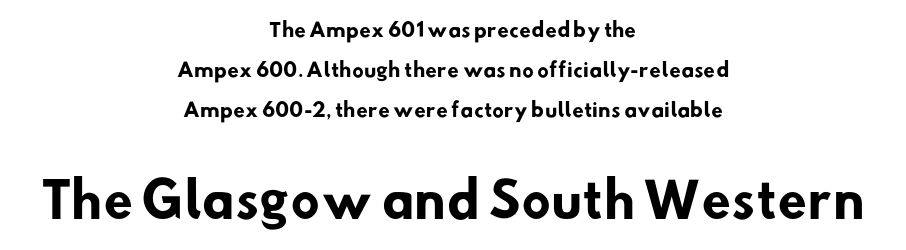
Q: Is the text bold? A: Yes.
Q: Is the typeface a serif or a sans-serif typeface? A: Sans-serif.
Q: Is the text underlined? A: No.
Q: How is the paragraph aligned? A: Centered.
Q: Is the spacing between letters normal or unusually wide? A: Normal.
Q: Is the spacing between lines tight, normal or loose? A: Loose.
Q: Which block of text is set in a larger size, the first (top) or the second (bottom)? A: The second (bottom) one.
Q: Width (condensed, normal, or wide)? A: Normal.
Q: Stroke contrast? A: Low.
Q: x-height? A: Small.
Q: Monospaced? A: No.
